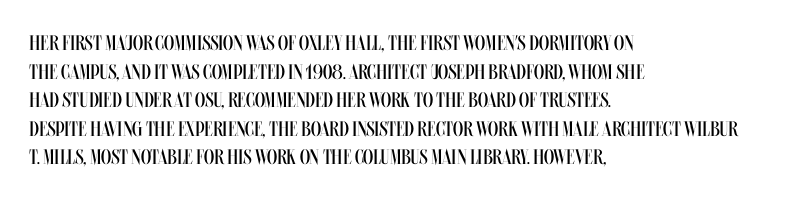
{"italic": "no", "bold": "no", "underline": "no", "align": "left", "line_spacing": "normal", "line_spacing_ratio": 1.36, "letter_spacing": "normal", "letter_spacing_em": 0.0, "glyph_px": 21}
